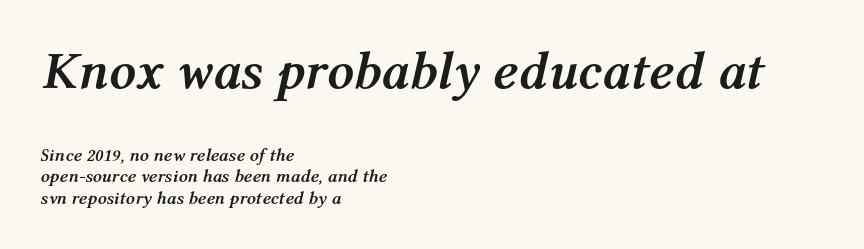
The image shows 53 px semibold type, italic (leaning right); set left-aligned, line spacing 1.17x, normal letter spacing, not underlined; the first (top) block is 2.94x larger; medium stroke contrast and a medium x-height.
